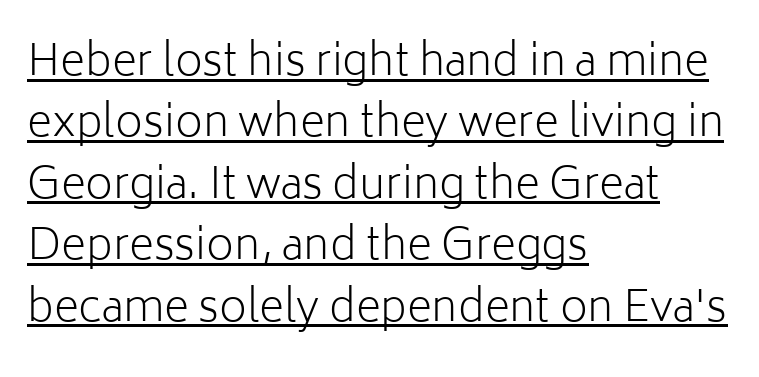
{"serif": "no", "italic": "no", "bold": "no", "weight": "light", "width": "normal", "stroke_contrast": "low", "x_height": "medium", "monospaced": "no", "underline": "yes", "align": "left", "line_spacing": "normal", "line_spacing_ratio": 1.43, "letter_spacing": "normal", "letter_spacing_em": 0.0, "glyph_px": 43}
